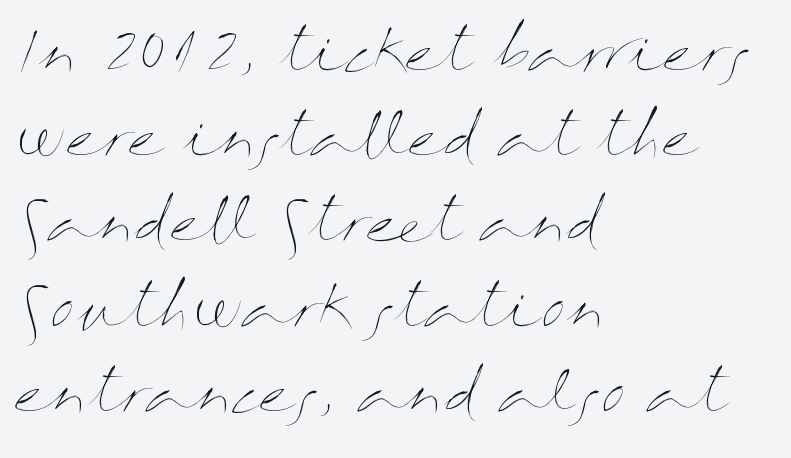
Q: Is the text bold? A: No.
Q: Is the text italic (slanted)? A: Yes.
Q: Is the text underlined? A: No.
Q: How is the paragraph aligned? A: Left-aligned.
Q: Is the spacing between letters normal or unusually wide? A: Normal.
Q: Is the spacing between lines tight, normal or loose? A: Normal.
Q: Width (condensed, normal, or wide)? A: Wide.
Q: Stroke contrast? A: Medium.
Q: x-height? A: Medium.
Q: Monospaced? A: No.
